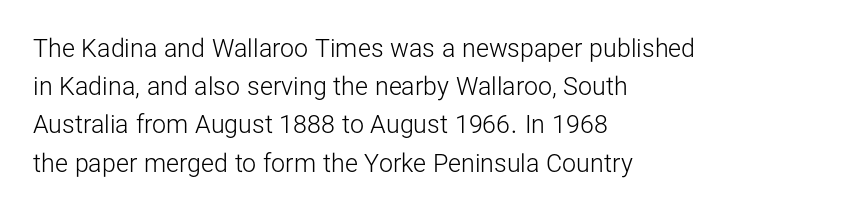
The glyphs are unaccompanied by any horizontal stroke below them. Posture: vertical. These lines keep a tight, regular rhythm from letter to letter. Interline gaps are of average width in this sample. The paragraph shown leans on its left margin.
